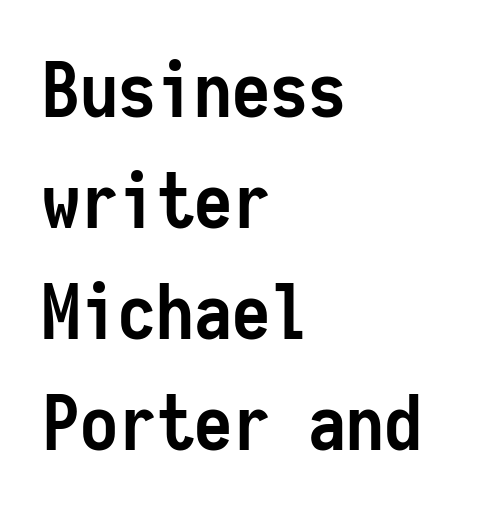
{"serif": "no", "italic": "no", "bold": "yes", "weight": "semibold", "width": "condensed", "stroke_contrast": "low", "x_height": "medium", "monospaced": "yes", "underline": "no", "align": "left", "line_spacing": "normal", "line_spacing_ratio": 1.46, "letter_spacing": "normal", "letter_spacing_em": 0.0, "glyph_px": 76}
